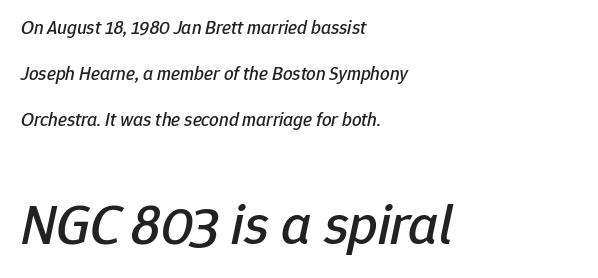
The image shows 57 px text type, italic (leaning right); set left-aligned, loose line spacing (2.43x), normal letter spacing, not underlined; the second (bottom) block is 3.0x larger; low stroke contrast and a medium x-height.
